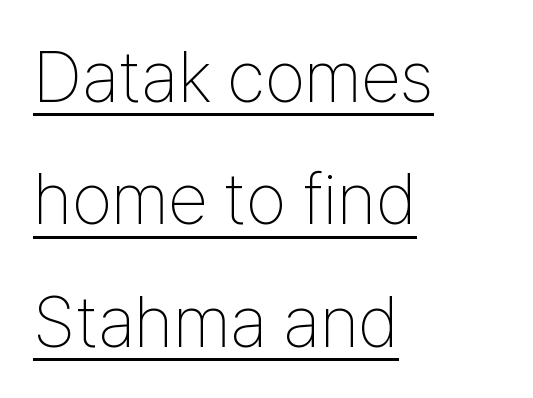
Q: Is the text bold? A: No.
Q: Is the text italic (slanted)? A: No, it is upright.
Q: Is the typeface a serif or a sans-serif typeface? A: Sans-serif.
Q: Is the text underlined? A: Yes.
Q: How is the paragraph aligned? A: Left-aligned.
Q: Is the spacing between letters normal or unusually wide? A: Normal.
Q: Is the spacing between lines tight, normal or loose? A: Normal.
Q: Width (condensed, normal, or wide)? A: Condensed.
Q: Stroke contrast? A: Low.
Q: x-height? A: Medium.
Q: Monospaced? A: No.
